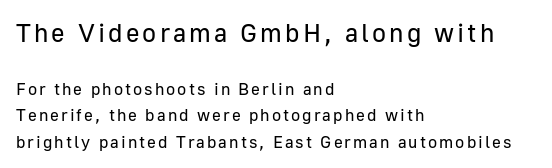
The emphasis by scale lands on block number one, above. Has an underline been added? It has not. Notice how descenders clear the ascenders below comfortably — that's standard leading. The letters stand upright; this is a roman face. The compositor pushed each line to the left boundary.
